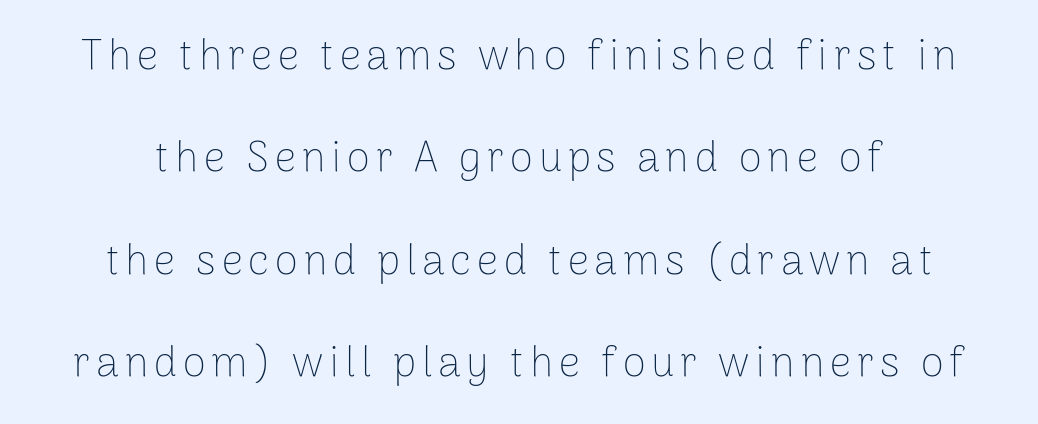
The image shows 42 px thin sans-serif type, upright; set centered, loose line spacing (2.44x), not underlined; low stroke contrast and a medium x-height.
